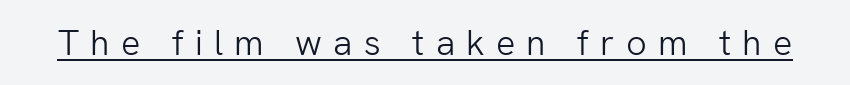
The image shows 36 px light sans-serif type, upright; set unusually wide letter spacing (+0.31 em), underlined; low stroke contrast and a medium x-height.
